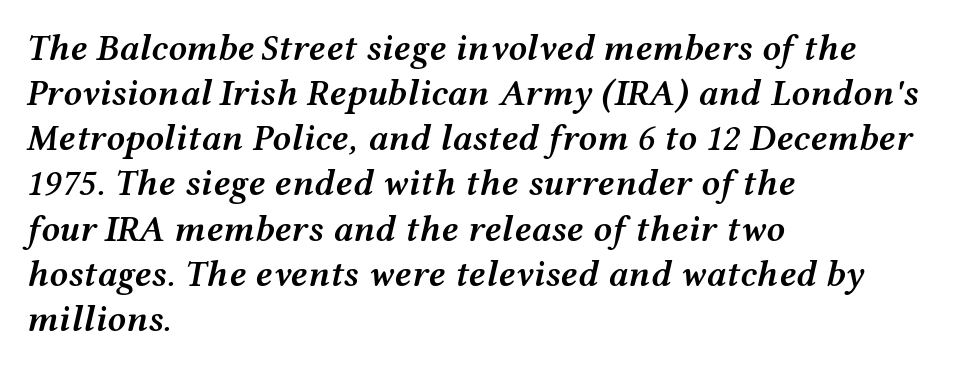
Q: Is the text bold? A: Semi-bold.
Q: Is the text italic (slanted)? A: Yes, it leans right by about 12 degrees.
Q: Is the text underlined? A: No.
Q: How is the paragraph aligned? A: Left-aligned.
Q: Is the spacing between letters normal or unusually wide? A: Normal.
Q: Width (condensed, normal, or wide)? A: Wide.
Q: Stroke contrast? A: Medium.
Q: x-height? A: Medium.
Q: Monospaced? A: No.
